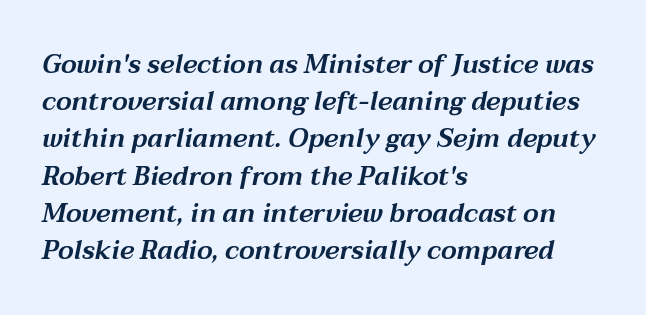
In CSS terms this would be text-align: left. Each row of text sits above clean, open space. Characters follow at the spacing the type designer built in. The passage shown leans; its letterforms are oblique. Horizontal bands of white between lines are of average thickness.
